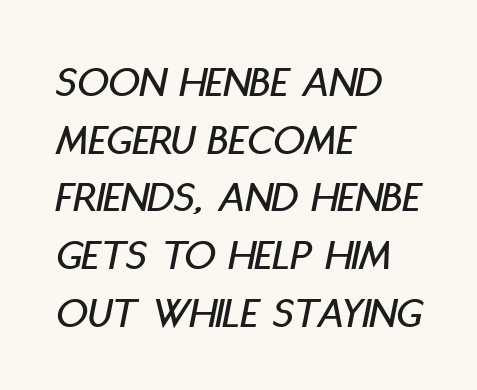
The image shows 44 px condensed type, italic (leaning right); set left-aligned, normal line spacing (1.31x), normal letter spacing, not underlined; low stroke contrast and a large x-height.
